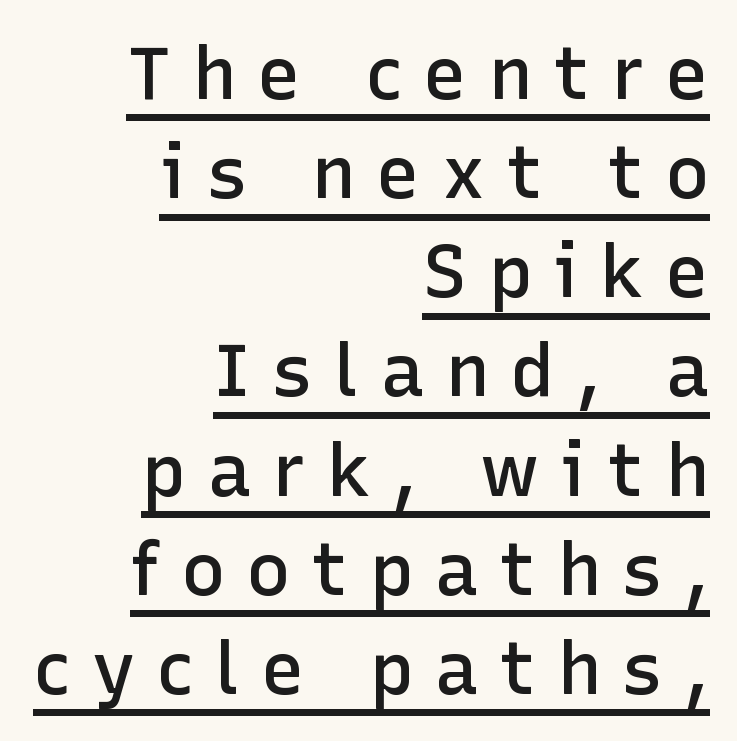
The image shows 74 px semibold sans-serif type, upright; set right-aligned, normal line spacing (1.34x), unusually wide letter spacing (+0.28 em), underlined; low stroke contrast and a medium x-height.
